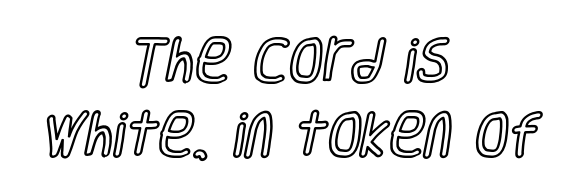
{"width": "condensed", "x_height": "large", "monospaced": "no", "underline": "no", "align": "center", "line_spacing": "normal", "line_spacing_ratio": 1.52, "letter_spacing": "normal", "letter_spacing_em": 0.0, "glyph_px": 49}
